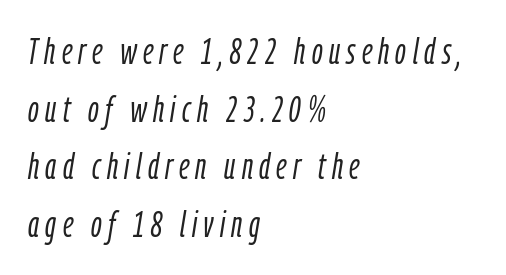
The letters advance in unequal steps, a hallmark of proportional type. The typesetting does not lean heavy: it is not bold. The text block is weighted toward the left margin, trailing off unevenly rightward. The glyphs are unaccompanied by any horizontal stroke below them.
